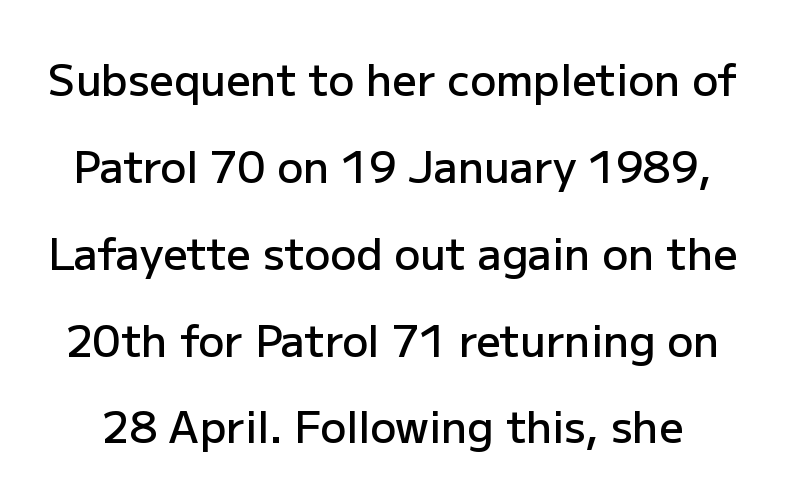
The image shows 43 px semibold sans-serif type, upright; set loose line spacing (2.02x), normal letter spacing, not underlined; low stroke contrast and a medium x-height.
